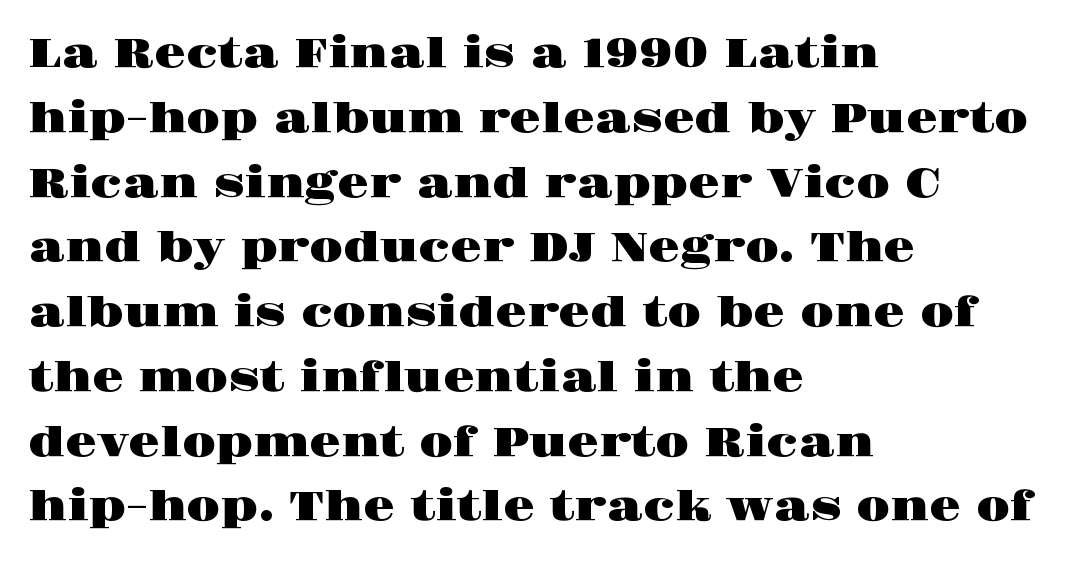
The image shows 41 px wide serif type, upright; set left-aligned, normal line spacing (1.58x), normal letter spacing, not underlined; high stroke contrast and a large x-height.
